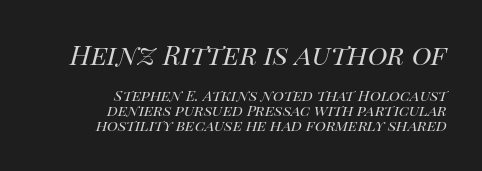
Plain, unruled lines of type. A student would call this right alignment; a typographer would say flush right, rag left. This layout puts the oversized block above and the modest block below. In terms of posture, this sample is oblique. The letters sit at their default tracking, neither squeezed nor spread.
